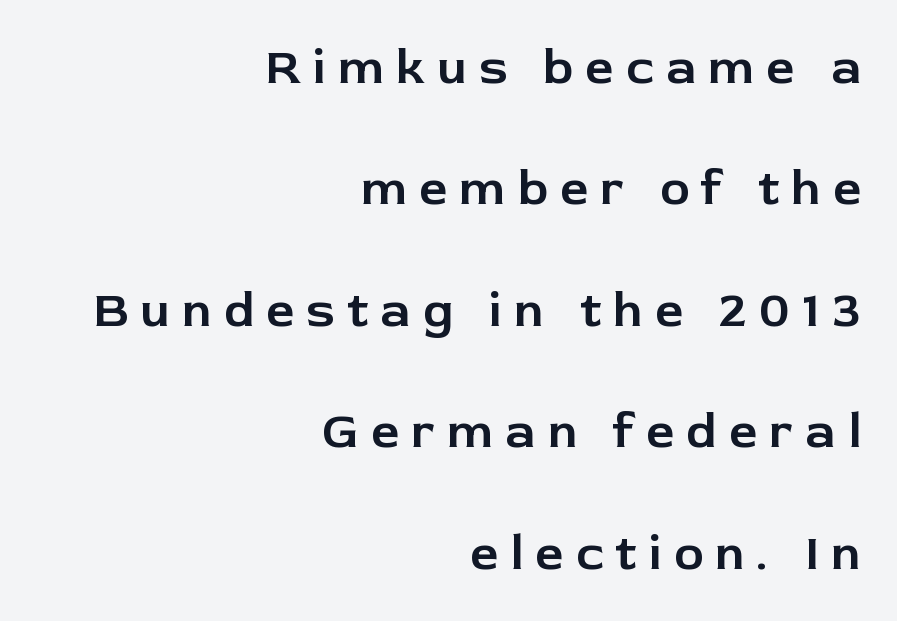
The image shows 50 px sans-serif type, upright; set right-aligned, loose line spacing (2.43x), unusually wide letter spacing (+0.24 em), not underlined; low stroke contrast and a medium x-height.
